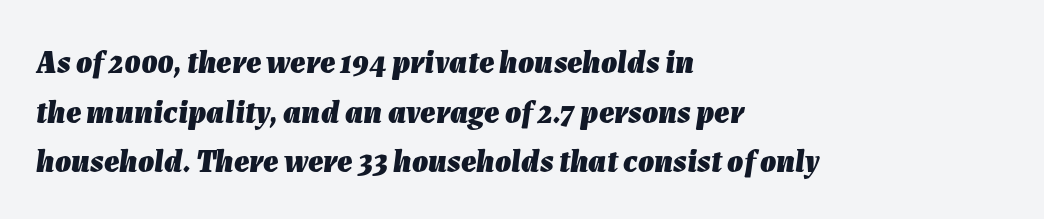
{"italic": "yes", "lean": "right", "slant_degrees": 7, "bold": "yes", "weight": "heavy", "width": "normal", "stroke_contrast": "low", "x_height": "medium", "monospaced": "no", "underline": "no", "align": "left", "line_spacing": "normal", "line_spacing_ratio": 1.55, "letter_spacing": "normal", "letter_spacing_em": 0.0, "glyph_px": 32}
